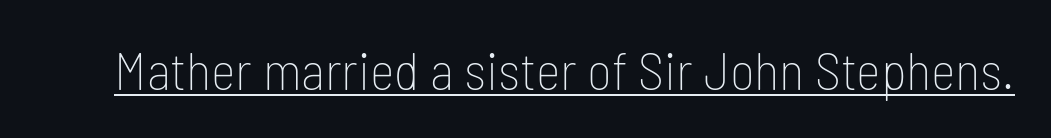
{"serif": "no", "italic": "no", "bold": "no", "weight": "thin", "width": "condensed", "stroke_contrast": "low", "x_height": "medium", "monospaced": "no", "underline": "yes", "letter_spacing": "normal", "letter_spacing_em": 0.0, "glyph_px": 53}
